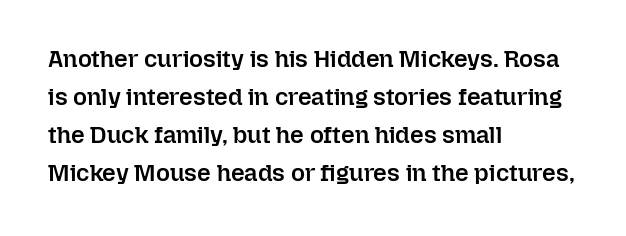
{"italic": "no", "bold": "semi", "underline": "no", "align": "left", "line_spacing": "normal", "line_spacing_ratio": 1.59, "letter_spacing": "normal", "letter_spacing_em": 0.0, "glyph_px": 24}
